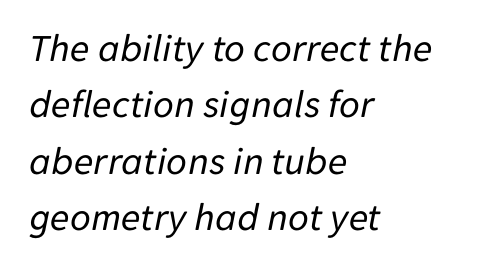
{"italic": "yes", "lean": "right", "slant_degrees": 11, "bold": "no", "weight": "regular", "width": "normal", "stroke_contrast": "low", "x_height": "medium", "monospaced": "no", "underline": "no", "align": "left", "line_spacing": "normal", "line_spacing_ratio": 1.41, "letter_spacing": "normal", "letter_spacing_em": 0.0, "glyph_px": 40}
